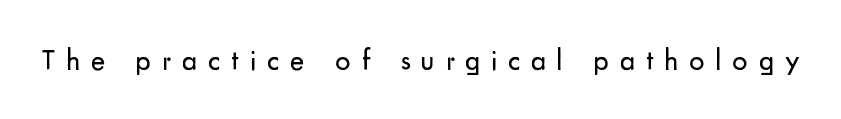
The image shows 30 px regular-weight sans-serif type, upright; set unusually wide letter spacing (+0.36 em), not underlined; low stroke contrast and a small x-height.
